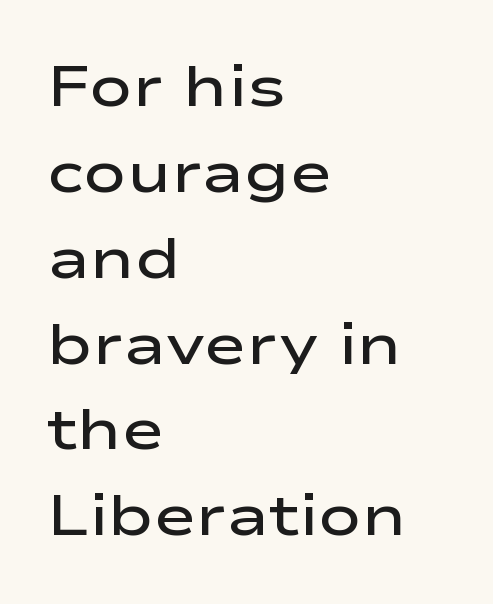
{"serif": "no", "italic": "no", "bold": "semi", "weight": "semibold", "width": "wide", "stroke_contrast": "low", "x_height": "medium", "monospaced": "no", "underline": "no", "align": "left", "line_spacing": "normal", "line_spacing_ratio": 1.48, "letter_spacing": "normal", "letter_spacing_em": 0.0, "glyph_px": 58}
